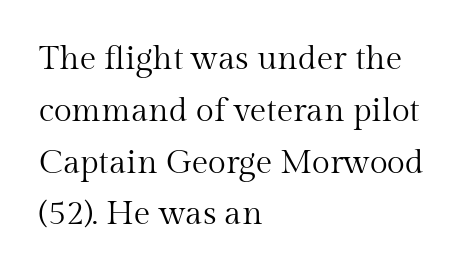
Q: Is the text bold? A: No.
Q: Is the text italic (slanted)? A: No, it is upright.
Q: Is the typeface a serif or a sans-serif typeface? A: Serif.
Q: Is the text underlined? A: No.
Q: How is the paragraph aligned? A: Left-aligned.
Q: Is the spacing between letters normal or unusually wide? A: Normal.
Q: Is the spacing between lines tight, normal or loose? A: Normal.
Q: Width (condensed, normal, or wide)? A: Normal.
Q: Stroke contrast? A: Medium.
Q: x-height? A: Medium.
Q: Monospaced? A: No.
